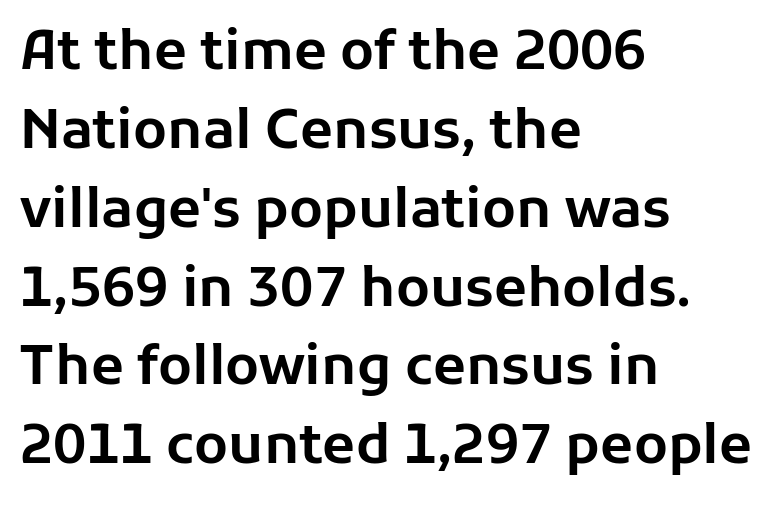
The image shows 54 px sans-serif type, upright; set left-aligned, normal line spacing (1.46x), normal letter spacing, not underlined; low stroke contrast and a medium x-height.
